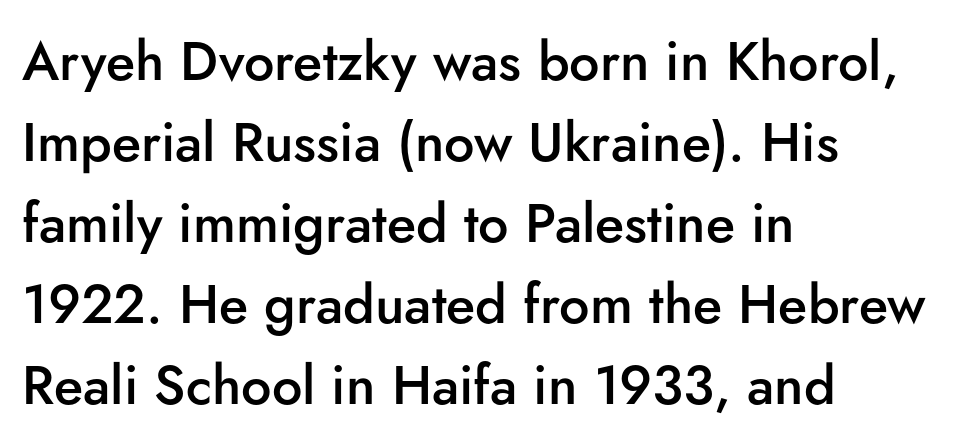
{"serif": "no", "italic": "no", "bold": "semi", "weight": "semibold", "width": "normal", "stroke_contrast": "low", "x_height": "small", "monospaced": "no", "underline": "no", "align": "left", "line_spacing": "normal", "line_spacing_ratio": 1.5, "letter_spacing": "normal", "letter_spacing_em": 0.0, "glyph_px": 54}
